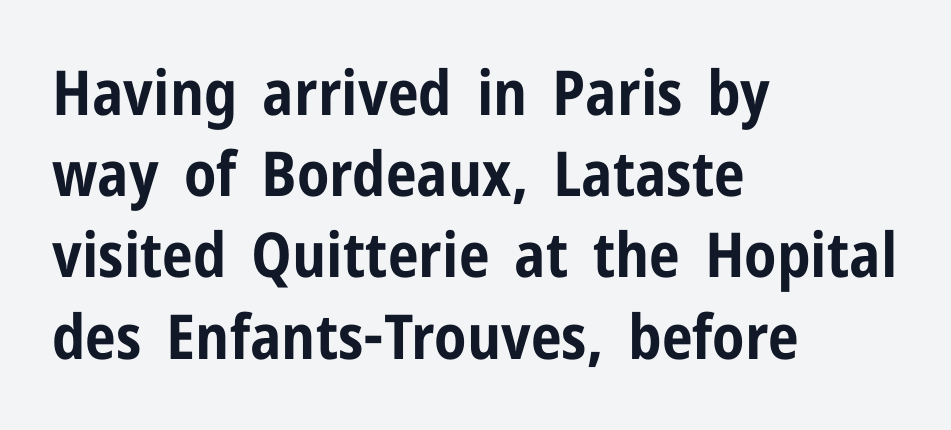
Q: Is the text bold? A: Yes.
Q: Is the text italic (slanted)? A: No, it is upright.
Q: Is the typeface a serif or a sans-serif typeface? A: Sans-serif.
Q: Is the text underlined? A: No.
Q: How is the paragraph aligned? A: Left-aligned.
Q: Is the spacing between letters normal or unusually wide? A: Normal.
Q: Is the spacing between lines tight, normal or loose? A: Normal.
Q: Width (condensed, normal, or wide)? A: Condensed.
Q: Stroke contrast? A: Low.
Q: x-height? A: Medium.
Q: Monospaced? A: No.
